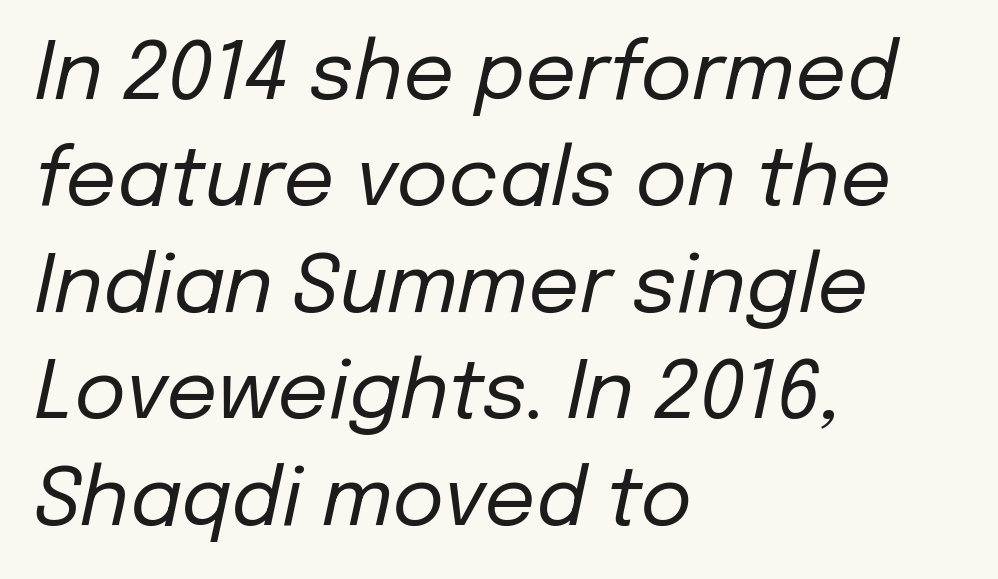
Q: Is the text bold? A: No.
Q: Is the text italic (slanted)? A: Yes, it leans right by about 12 degrees.
Q: Is the text underlined? A: No.
Q: How is the paragraph aligned? A: Left-aligned.
Q: Is the spacing between letters normal or unusually wide? A: Normal.
Q: Is the spacing between lines tight, normal or loose? A: Normal.
Q: Width (condensed, normal, or wide)? A: Normal.
Q: Stroke contrast? A: Low.
Q: x-height? A: Medium.
Q: Monospaced? A: No.
